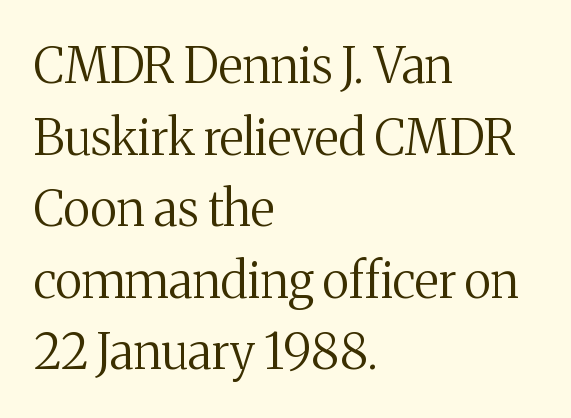
The image shows 49 px regular-weight serif type, upright; set left-aligned, normal line spacing (1.46x), normal letter spacing, not underlined; medium stroke contrast and a medium x-height.
